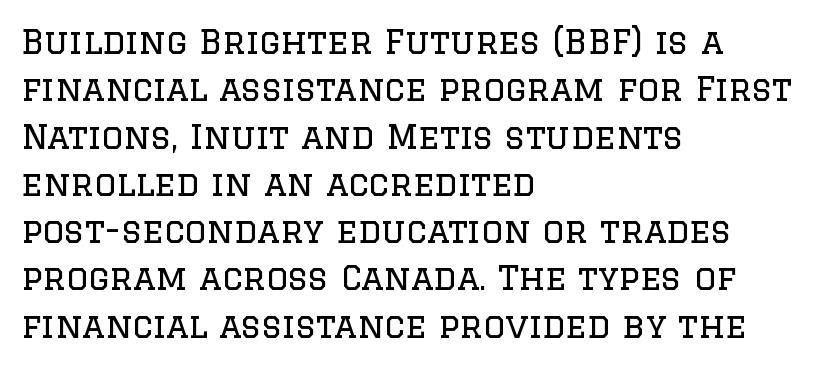
{"serif": "yes", "italic": "no", "bold": "no", "weight": "regular", "width": "normal", "stroke_contrast": "low", "x_height": "large", "monospaced": "no", "underline": "no", "align": "left", "line_spacing": "normal", "line_spacing_ratio": 1.39, "letter_spacing": "normal", "letter_spacing_em": 0.0, "glyph_px": 34}
